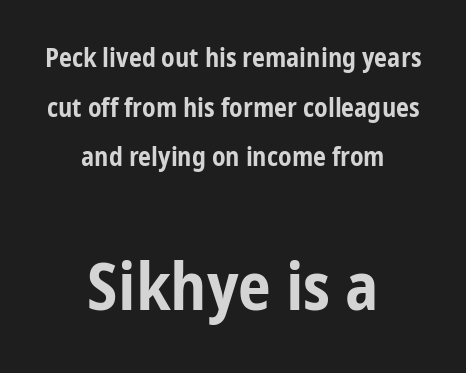
{"serif": "no", "italic": "no", "bold": "yes", "weight": "bold", "width": "condensed", "stroke_contrast": "low", "x_height": "medium", "monospaced": "no", "underline": "no", "align": "center", "line_spacing": "loose", "line_spacing_ratio": 1.91, "letter_spacing": "normal", "letter_spacing_em": 0.0, "larger_block": "second", "size_ratio": 2.54, "glyph_px": 66}
